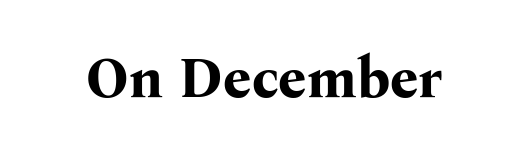
{"serif": "yes", "italic": "no", "bold": "yes", "weight": "bold", "width": "normal", "stroke_contrast": "medium", "x_height": "medium", "monospaced": "no", "underline": "no", "letter_spacing": "normal", "letter_spacing_em": 0.0, "glyph_px": 56}
